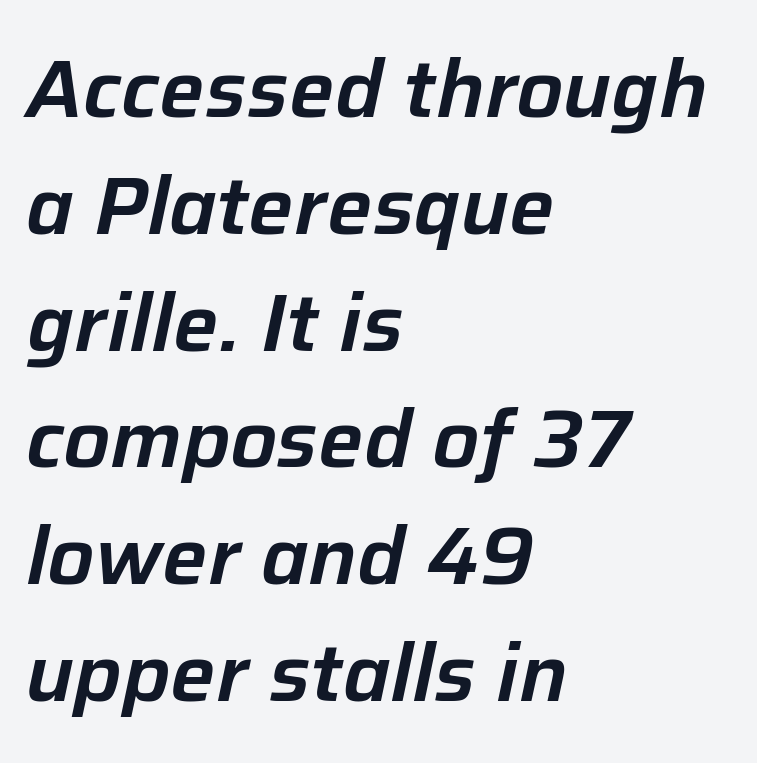
{"italic": "yes", "lean": "right", "slant_degrees": 12, "width": "normal", "stroke_contrast": "low", "x_height": "medium", "monospaced": "no", "underline": "no", "align": "left", "line_spacing": "normal", "line_spacing_ratio": 1.46, "letter_spacing": "normal", "letter_spacing_em": 0.0, "glyph_px": 80}
